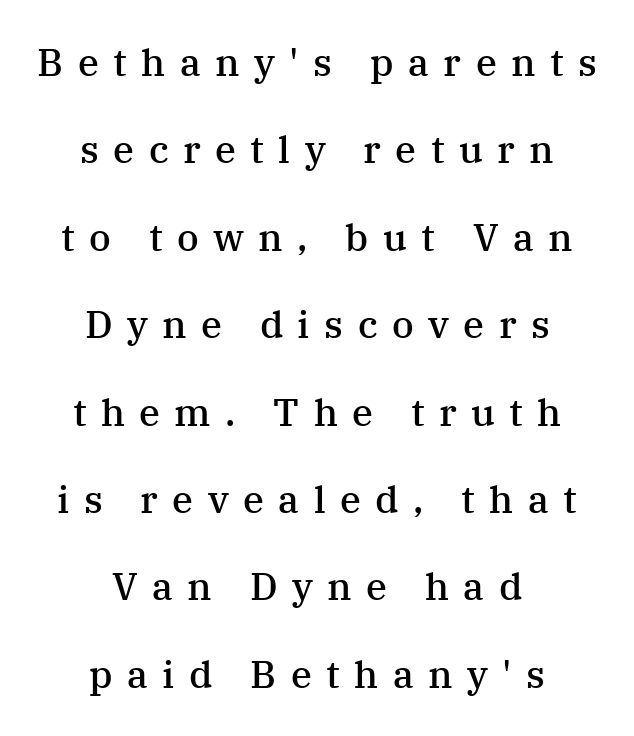
The image shows 38 px semibold serif type, upright; set centered, loose line spacing (2.3x), unusually wide letter spacing (+0.38 em), not underlined; medium stroke contrast and a medium x-height.
